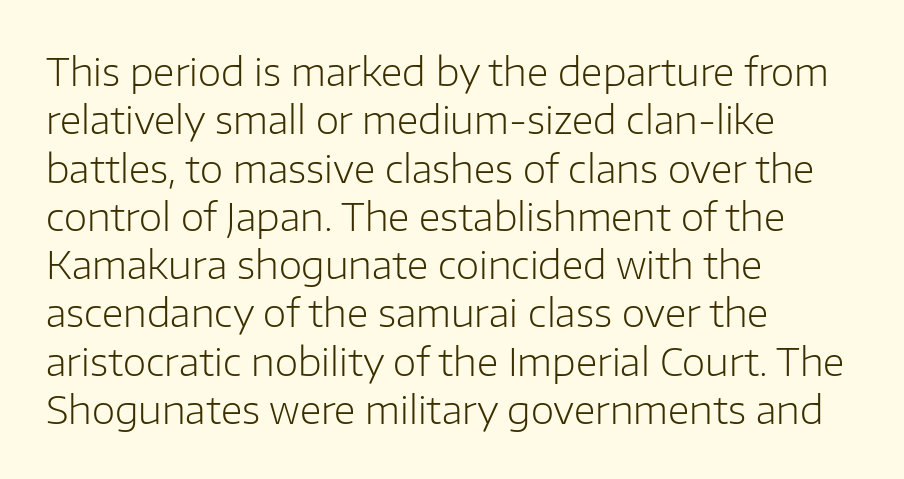
No extra ink here — the face is not bold. Italic? Not at all — the glyphs are vertical. Short note: letters normally spaced. Descenders hang freely into open space. The compositor pushed each line to the left boundary. The passage shown is typed in a proportional face where columns would drift.
